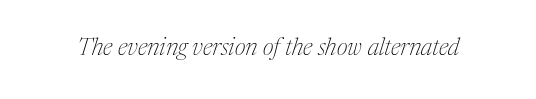
{"italic": "yes", "lean": "right", "slant_degrees": 17, "bold": "no", "underline": "no", "letter_spacing": "normal", "letter_spacing_em": 0.0, "glyph_px": 24}
